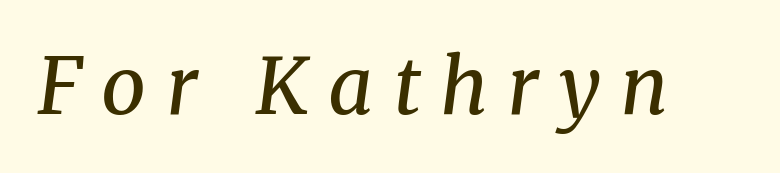
Q: Is the text bold? A: No.
Q: Is the text italic (slanted)? A: Yes, it leans right by about 8 degrees.
Q: Is the typeface a serif or a sans-serif typeface? A: Serif.
Q: Is the text underlined? A: No.
Q: Is the spacing between letters normal or unusually wide? A: Unusually wide.
Q: Width (condensed, normal, or wide)? A: Normal.
Q: Stroke contrast? A: Medium.
Q: x-height? A: Medium.
Q: Monospaced? A: No.
